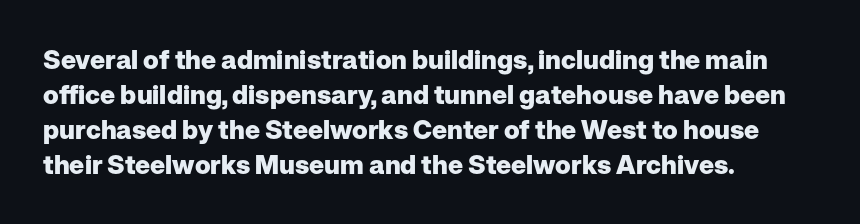
The baseline area is clear. The lines in this sample share a left origin and differ only in where they stop. The type is set solid horizontally, with unmodified tracking. Compared with typical paragraphs, the rows here are spaced about the same. Thick stems and heavy bowls — unmistakably bold. Ascenders rise straight up at ninety degrees.
